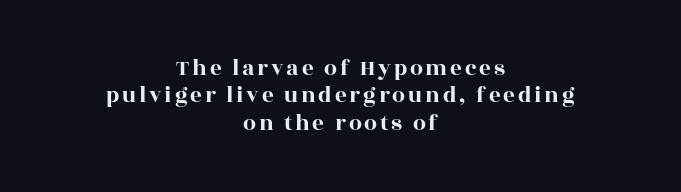
The image shows 23 px text type, upright; set centered, line spacing 1.19x, not underlined.
